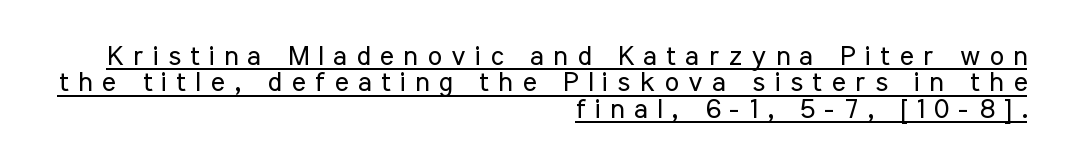
{"italic": "no", "bold": "no", "underline": "yes", "align": "right", "line_spacing": "tight", "line_spacing_ratio": 0.98, "letter_spacing": "wide", "letter_spacing_em": 0.35, "glyph_px": 27}
